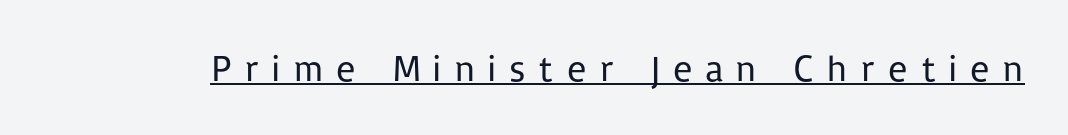
The image shows 37 px regular-weight sans-serif type, upright; set unusually wide letter spacing (+0.32 em), underlined; low stroke contrast and a medium x-height.
